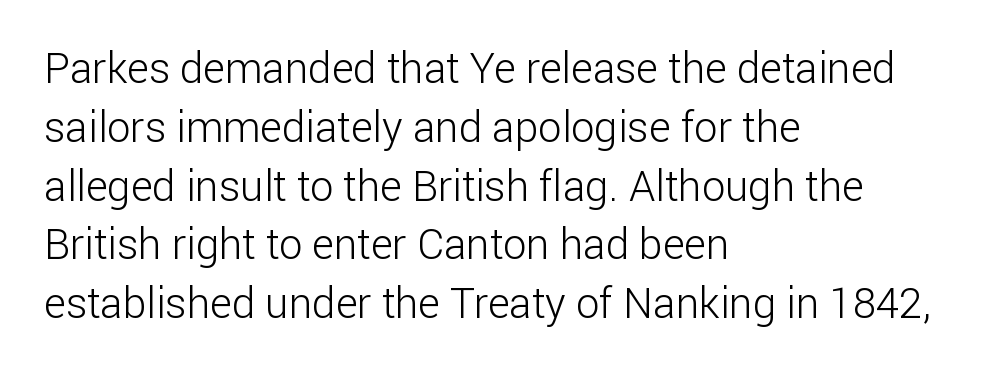
The image shows 42 px light sans-serif type, upright; set left-aligned, normal line spacing (1.4x), normal letter spacing, not underlined; low stroke contrast and a medium x-height.
